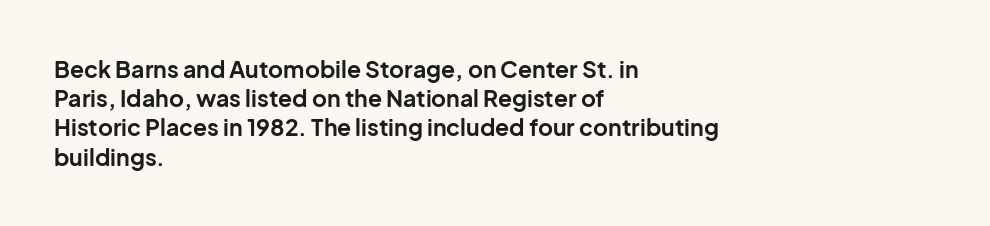
Is the block centered? No — it sits flush against the left margin. Strong, thick strokes mark this as bold type. Plain, unruled lines of type. Nothing unusual about the tracking: characters are spaced as the font intends. When letters stand straight like this, we call the style roman or upright. One glance says typical: line gaps are just what's usual.
